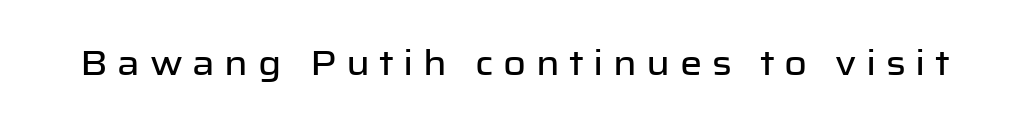
Here the designer chose a conventional face with non-uniform glyph widths. Display-style spreading of the glyphs; the letterfit is very open. Style check: upright. Underlining? Definitely not there.
